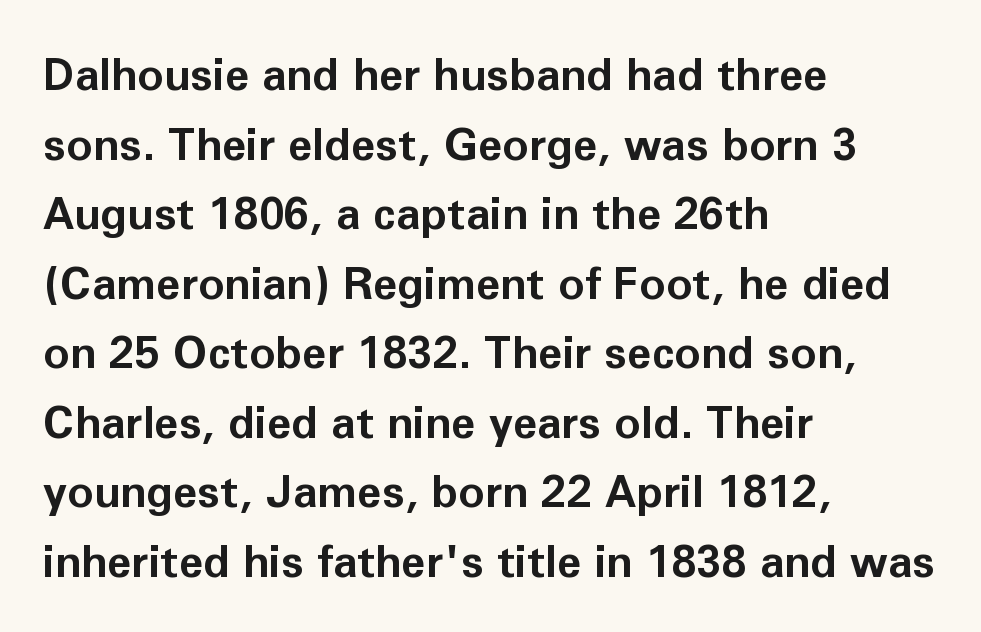
The image shows 44 px bold sans-serif type, upright; set left-aligned, normal line spacing (1.58x), normal letter spacing, not underlined; low stroke contrast and a medium x-height.
